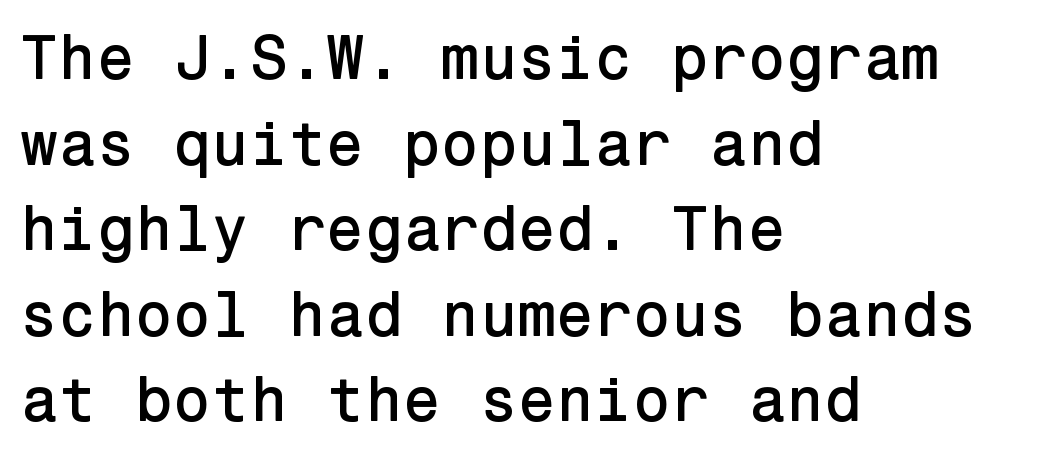
{"serif": "no", "italic": "no", "width": "normal", "stroke_contrast": "low", "x_height": "medium", "underline": "no", "align": "left", "line_spacing": "normal", "line_spacing_ratio": 1.38, "letter_spacing": "normal", "letter_spacing_em": 0.0, "glyph_px": 62}
